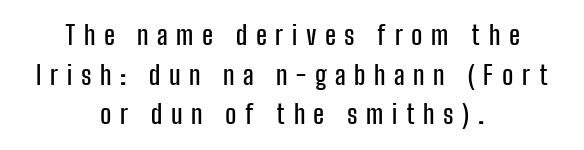
Q: Is the text italic (slanted)? A: No, it is upright.
Q: Is the text underlined? A: No.
Q: How is the paragraph aligned? A: Centered.
Q: Is the spacing between letters normal or unusually wide? A: Unusually wide.
Q: Is the spacing between lines tight, normal or loose? A: Normal.
